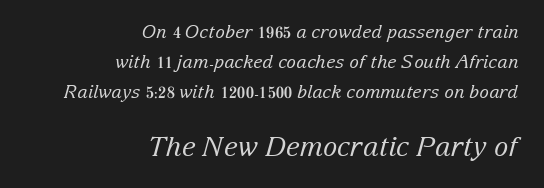
{"italic": "yes", "lean": "right", "slant_degrees": 15, "bold": "no", "underline": "no", "align": "right", "line_spacing": "normal", "line_spacing_ratio": 1.66, "letter_spacing": "normal", "letter_spacing_em": 0.0, "larger_block": "second", "size_ratio": 1.5, "glyph_px": 27}
